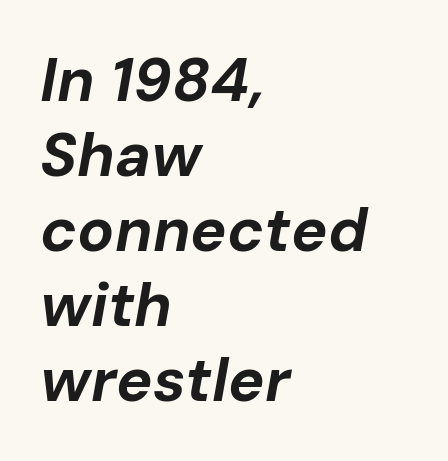
{"italic": "yes", "lean": "right", "slant_degrees": 10, "bold": "yes", "weight": "bold", "width": "normal", "stroke_contrast": "low", "x_height": "medium", "monospaced": "no", "underline": "no", "align": "left", "line_spacing_ratio": 1.23, "letter_spacing": "normal", "letter_spacing_em": 0.0, "glyph_px": 61}
